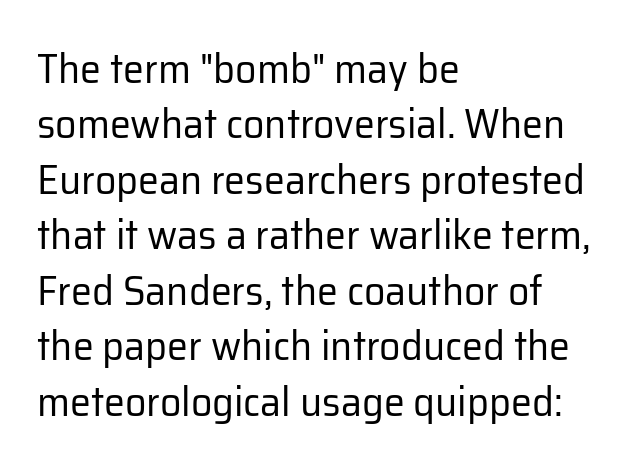
Style check: upright. Is the letter spacing exaggerated? No — it looks like the ordinary default. Decoration check: the copy has no underline. A normal amount of white space separates one row of letters from the next.
